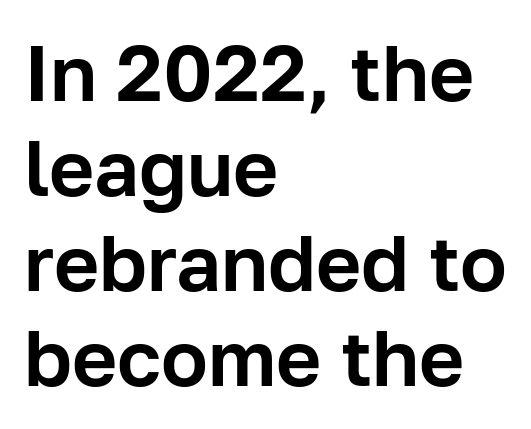
The image shows 78 px sans-serif type, upright; set left-aligned, line spacing 1.22x, normal letter spacing, not underlined; low stroke contrast and a medium x-height.
